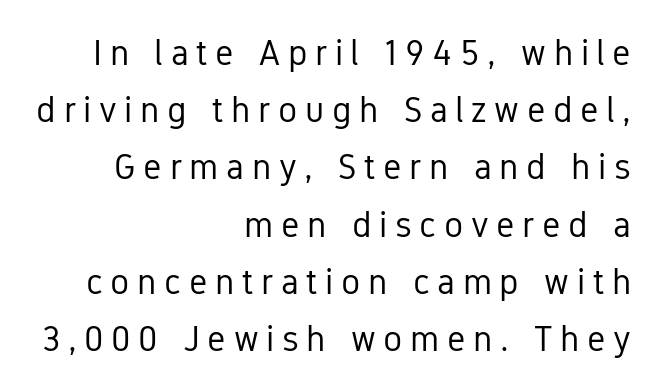
Stems here are at most as thick as an everyday book face. The space beneath each line is pristine and unruled. Proportional: the letters do not fall into vertical columns. Each word looks stretched out because of the extra space between its letters. It's the straight-up-and-down kind of type. The designer left line spacing at the default.
